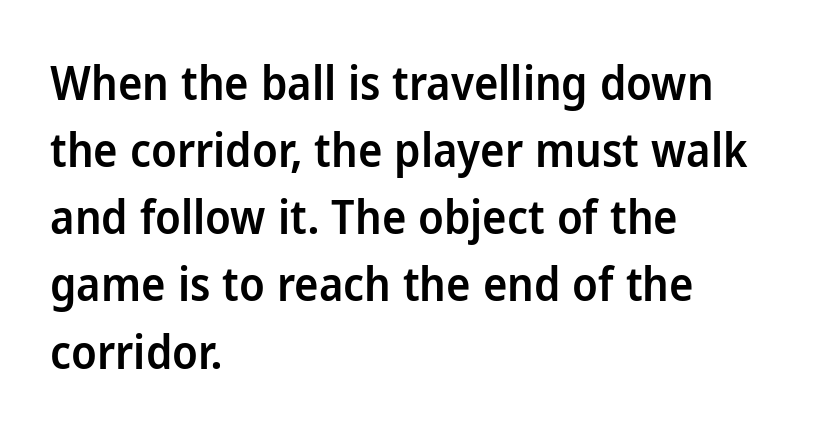
The image shows 46 px semibold sans-serif type, upright; set left-aligned, normal line spacing (1.46x), normal letter spacing, not underlined; low stroke contrast and a medium x-height.
